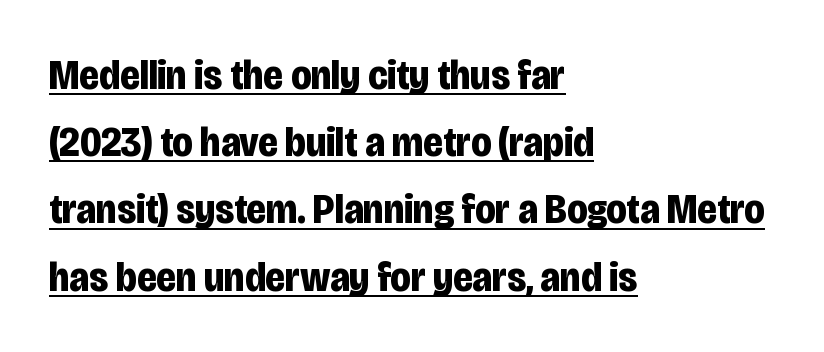
Q: Is the text bold? A: Yes.
Q: Is the text italic (slanted)? A: No, it is upright.
Q: Is the typeface a serif or a sans-serif typeface? A: Sans-serif.
Q: Is the text underlined? A: Yes.
Q: How is the paragraph aligned? A: Left-aligned.
Q: Is the spacing between letters normal or unusually wide? A: Normal.
Q: Is the spacing between lines tight, normal or loose? A: Normal.
Q: Width (condensed, normal, or wide)? A: Condensed.
Q: Stroke contrast? A: Low.
Q: x-height? A: Large.
Q: Monospaced? A: No.
